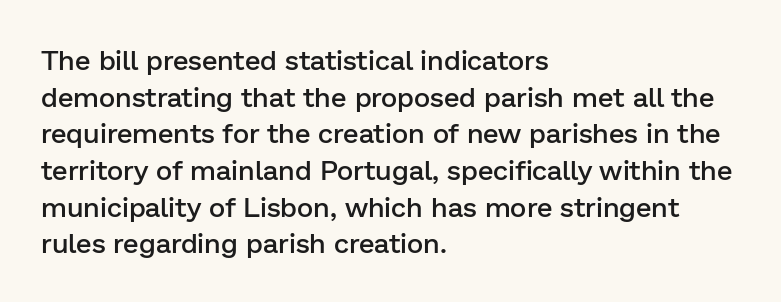
The image shows 28 px semibold sans-serif type, upright; set left-aligned, normal line spacing (1.31x), normal letter spacing, not underlined; low stroke contrast and a medium x-height.
